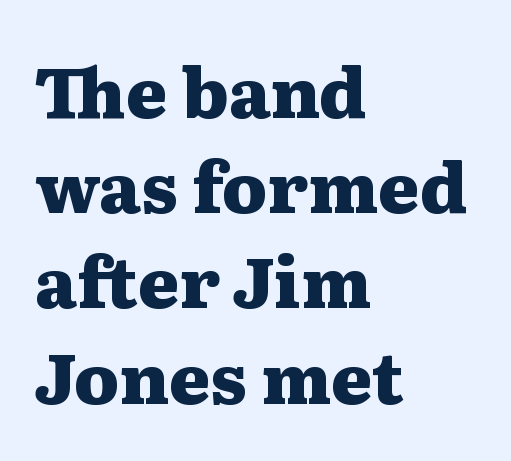
In terms of letterform style, serifs are clearly present. Every character sits straight up, as roman type does. Is the block centered? No — it sits flush against the left margin. Students, observe: this is what conventionally led text looks like. Descenders hang freely into open space. How are the letters spaced? Ordinarily, with no added tracking.
